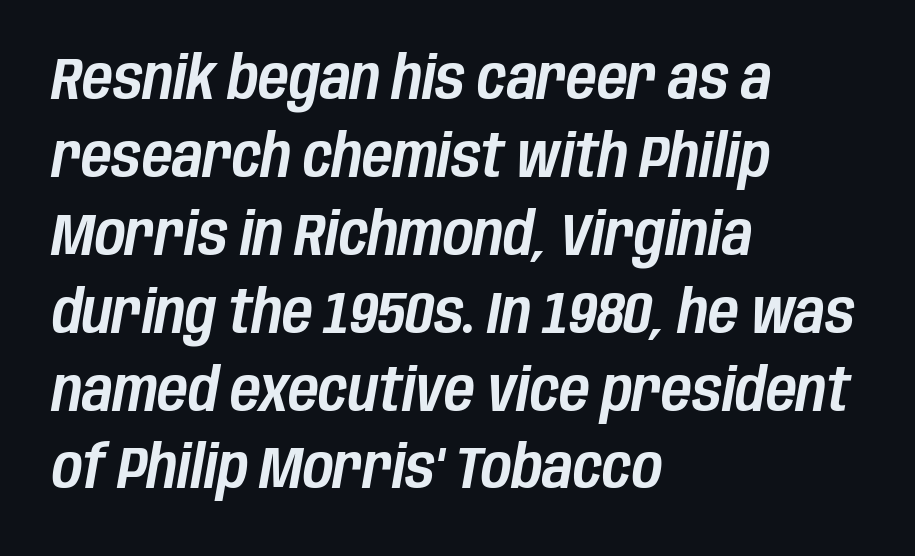
Lines of text with bare space underneath. Looks like regular typesetting: each glyph gets only the width it needs. The passage shown leans; its letterforms are oblique. This rendering uses left alignment, leaving the right contour irregular. Honestly, the letter spacing is just normal — you wouldn't notice it. If you measured baseline to baseline, you'd find a middling distance.
